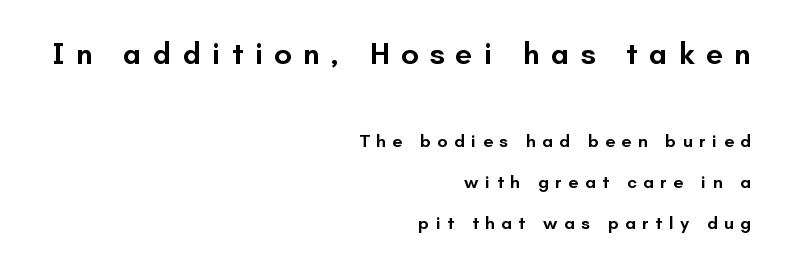
Q: Is the text bold? A: Semi-bold.
Q: Is the text italic (slanted)? A: No, it is upright.
Q: Is the typeface a serif or a sans-serif typeface? A: Sans-serif.
Q: Is the text underlined? A: No.
Q: How is the paragraph aligned? A: Right-aligned.
Q: Is the spacing between letters normal or unusually wide? A: Unusually wide.
Q: Is the spacing between lines tight, normal or loose? A: Loose.
Q: Which block of text is set in a larger size, the first (top) or the second (bottom)? A: The first (top) one.
Q: Width (condensed, normal, or wide)? A: Normal.
Q: Stroke contrast? A: Low.
Q: x-height? A: Small.
Q: Monospaced? A: No.
